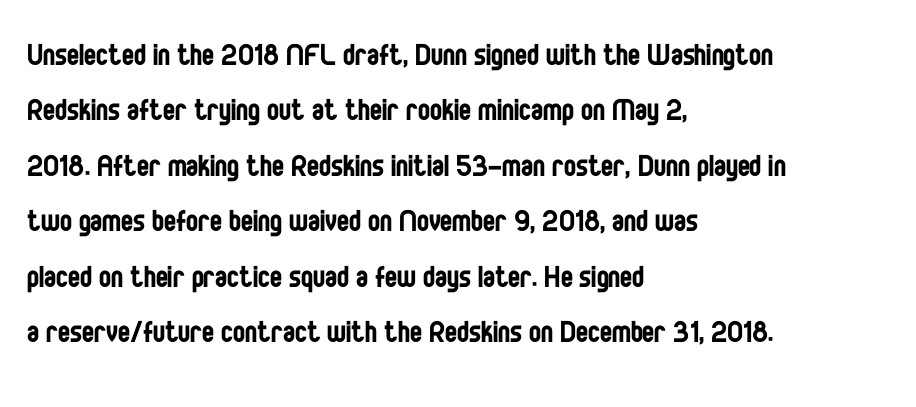
{"serif": "no", "italic": "no", "bold": "no", "weight": "regular", "width": "condensed", "stroke_contrast": "low", "x_height": "large", "monospaced": "no", "underline": "no", "align": "left", "line_spacing": "normal", "line_spacing_ratio": 1.54, "letter_spacing": "normal", "letter_spacing_em": 0.0, "glyph_px": 36}
